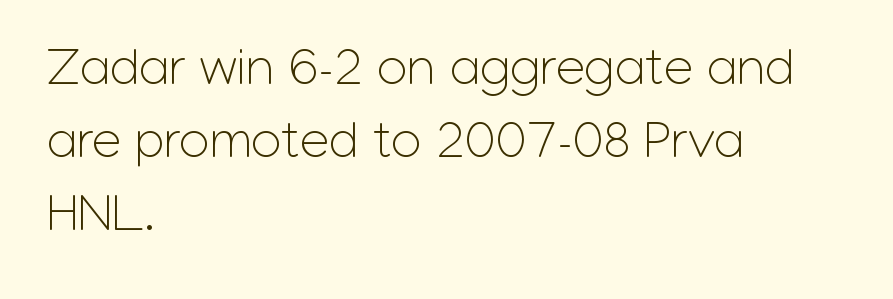
The image shows 53 px light sans-serif type, upright; set left-aligned, normal line spacing (1.38x), normal letter spacing, not underlined; low stroke contrast and a medium x-height.
